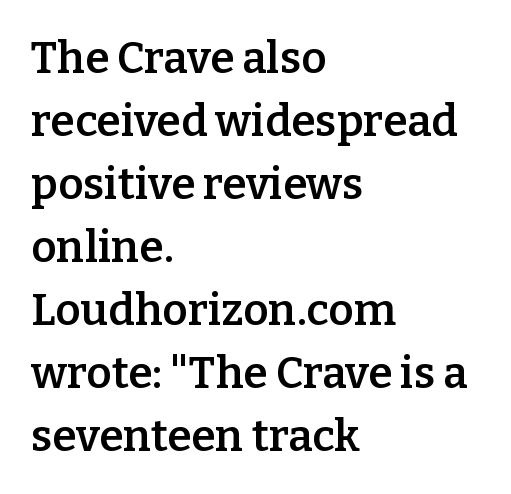
{"serif": "yes", "italic": "no", "bold": "semi", "weight": "semibold", "width": "normal", "stroke_contrast": "low", "x_height": "medium", "monospaced": "no", "underline": "no", "align": "left", "line_spacing": "normal", "line_spacing_ratio": 1.43, "letter_spacing": "normal", "letter_spacing_em": 0.0, "glyph_px": 44}
